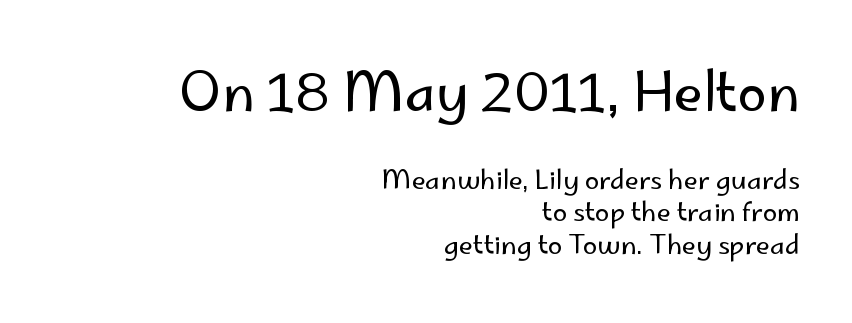
Right-aligned paragraph, ragged on the left. Is the lower block the larger one? No — the upper block carries the bigger type. Vertical strokes here are truly vertical. Nothing unusual about the tracking: characters are spaced as the font intends. Letters have the restrained weight of plain body copy at most.
